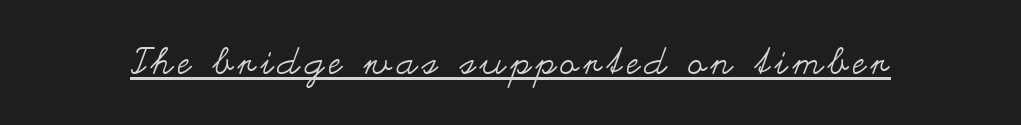
Think of a printed novel: that variable character pitch is what you see here. This reads as an unemphasized weight, regular at the heaviest. A typographer would call this underscored text.
